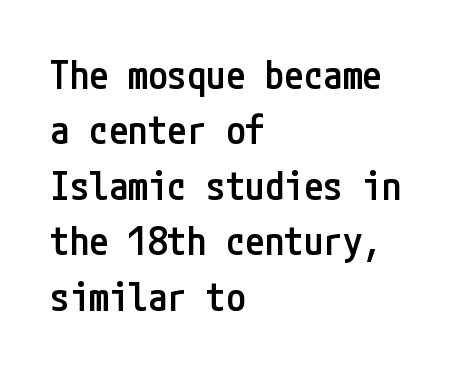
Q: Is the text bold? A: Semi-bold.
Q: Is the text italic (slanted)? A: No, it is upright.
Q: Is the typeface a serif or a sans-serif typeface? A: Sans-serif.
Q: Is the text underlined? A: No.
Q: How is the paragraph aligned? A: Left-aligned.
Q: Is the spacing between letters normal or unusually wide? A: Normal.
Q: Is the spacing between lines tight, normal or loose? A: Normal.
Q: Width (condensed, normal, or wide)? A: Condensed.
Q: Stroke contrast? A: Low.
Q: x-height? A: Medium.
